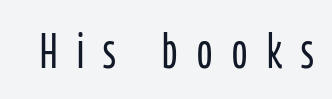
The image shows 50 px light, condensed sans-serif type, upright; set unusually wide letter spacing (+0.39 em), not underlined; low stroke contrast and a medium x-height.
